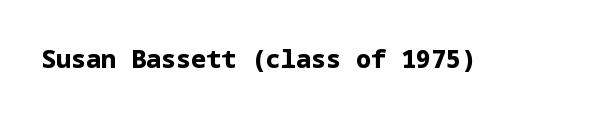
Q: Is the text bold? A: Yes.
Q: Is the text italic (slanted)? A: No, it is upright.
Q: Is the text underlined? A: No.
Q: Is the spacing between letters normal or unusually wide? A: Normal.
